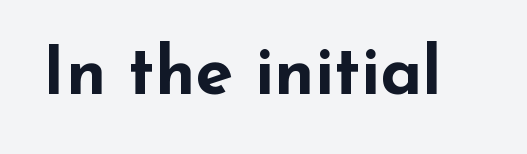
Q: Is the text bold? A: Yes.
Q: Is the text italic (slanted)? A: No, it is upright.
Q: Is the typeface a serif or a sans-serif typeface? A: Sans-serif.
Q: Is the text underlined? A: No.
Q: Is the spacing between letters normal or unusually wide? A: Normal.
Q: Width (condensed, normal, or wide)? A: Wide.
Q: Stroke contrast? A: Low.
Q: x-height? A: Small.
Q: Monospaced? A: No.
